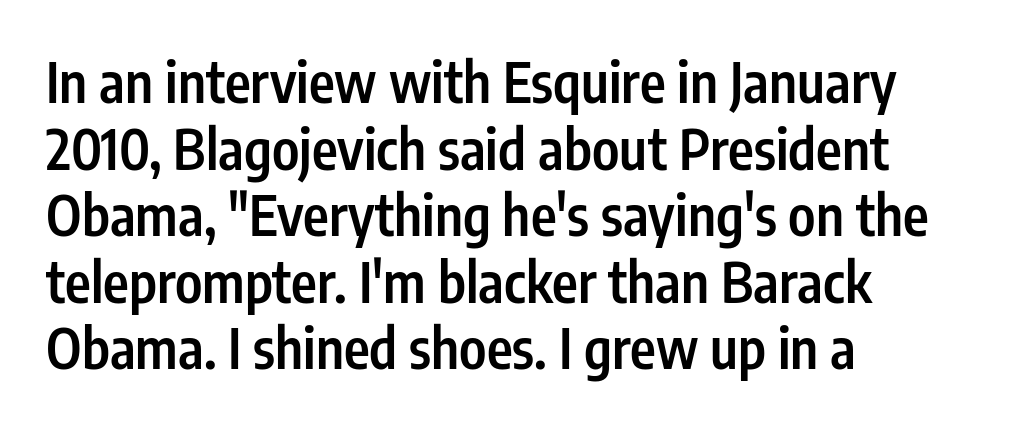
The image shows 55 px semibold, condensed sans-serif type, upright; set left-aligned, line spacing 1.21x, normal letter spacing, not underlined; low stroke contrast and a medium x-height.
